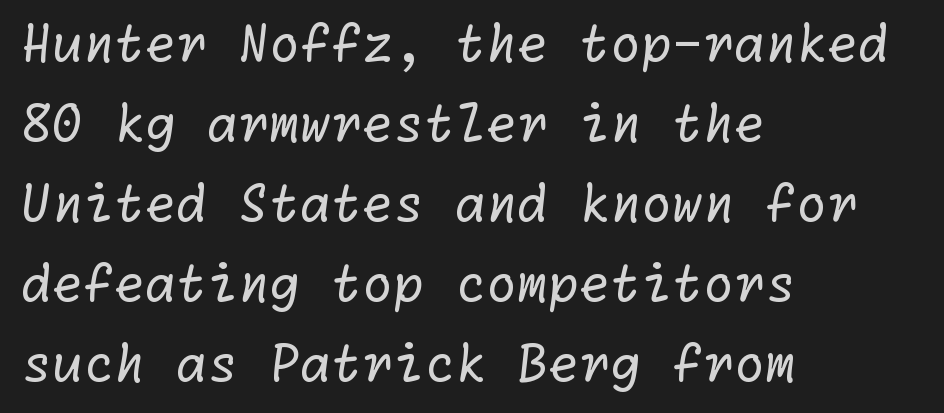
{"serif": "no", "bold": "no", "weight": "regular", "width": "normal", "stroke_contrast": "low", "x_height": "medium", "underline": "no", "align": "left", "line_spacing": "normal", "line_spacing_ratio": 1.6, "letter_spacing": "normal", "letter_spacing_em": 0.0, "glyph_px": 50}
